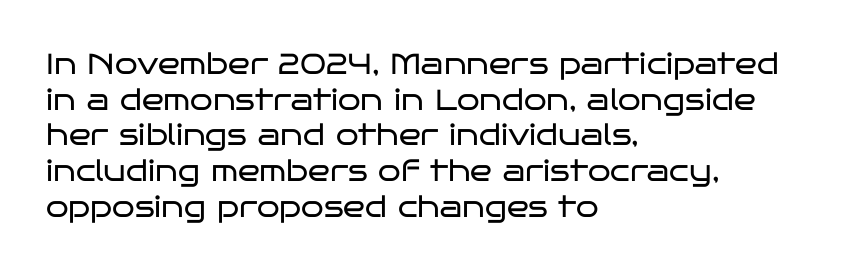
Students, note that the glyphs here touch the page at normal intervals. A roman cut, with each character standing at attention. The rendering shows plain stroke endings on the letterforms — a sans-serif design. Anything drawn beneath the words? Only blank space. The typesetting does not lean heavy: it is not bold. Here the designer chose a conventional face with non-uniform glyph widths.
